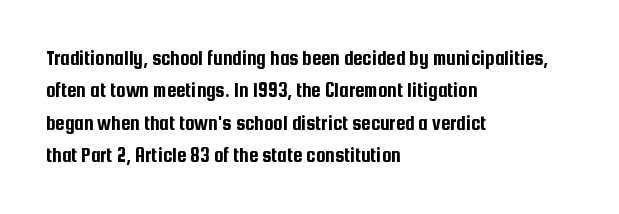
The image shows 21 px text type, upright; set left-aligned, normal line spacing (1.54x), normal letter spacing, not underlined.
